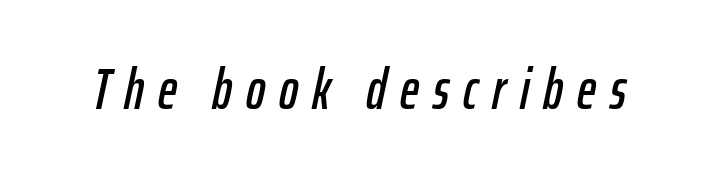
The image shows 58 px condensed type, italic (leaning right); set unusually wide letter spacing (+0.24 em), not underlined; low stroke contrast and a medium x-height.
